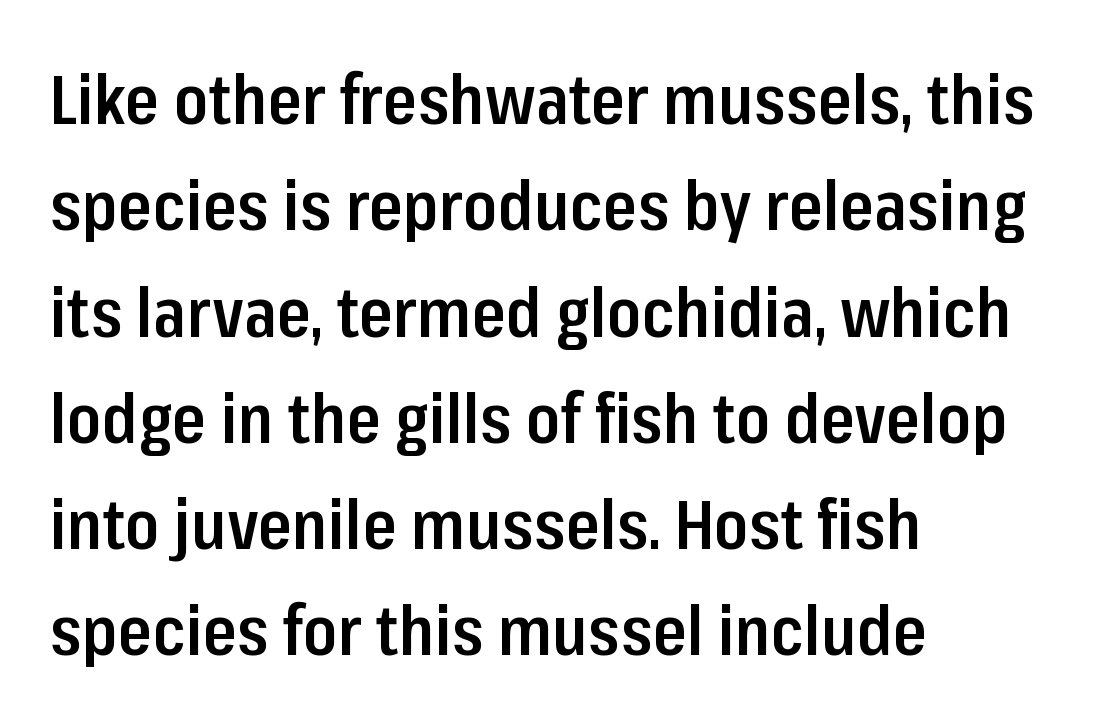
The image shows 69 px semibold, condensed sans-serif type, upright; set left-aligned, normal line spacing (1.54x), normal letter spacing, not underlined; low stroke contrast and a medium x-height.
